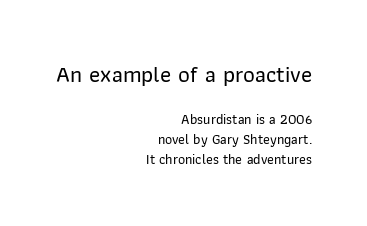
The image shows 23 px text type, upright; set right-aligned, normal line spacing (1.44x), normal letter spacing, not underlined; the first (top) block is 1.64x larger.
